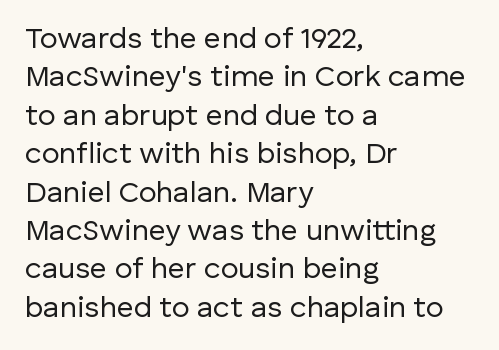
The image shows 30 px regular-weight sans-serif type, upright; set left-aligned, normal line spacing (1.28x), normal letter spacing, not underlined; low stroke contrast and a medium x-height.
